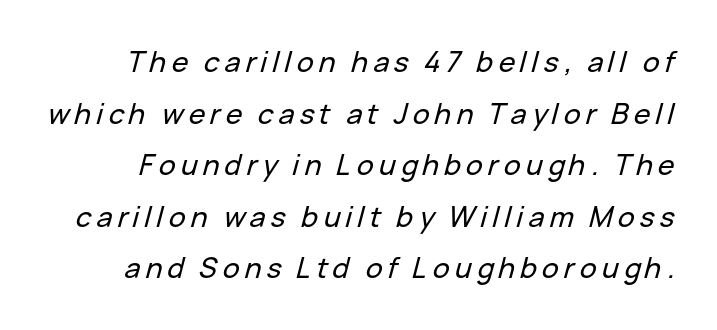
Unmarked baselines from the first word to the last. Notice how the stems are inclined rather than vertical — that's the hallmark of italics. A typesetter would call this proportional, since set widths differ per character.
